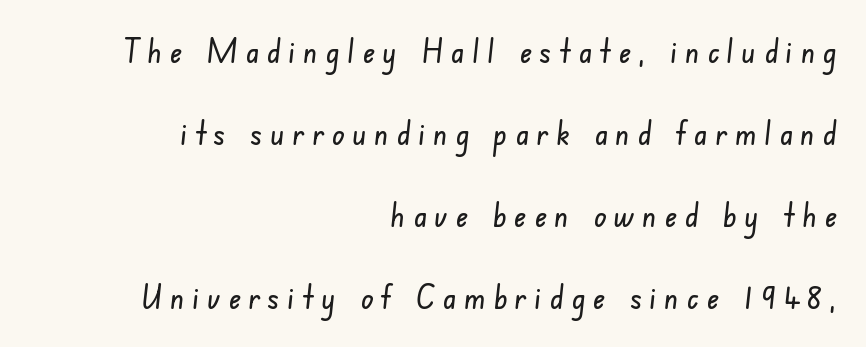
These lines are set flush right with a ragged left edge. Widely set lines give the paragraph a tall, airy silhouette. Anything drawn beneath the words? Only blank space. Do the characters align in a grid? No, the font is proportional. Compared with typical body copy, the letter spacing here is much looser. The designer went with a sans here, leaving each stem footless.
